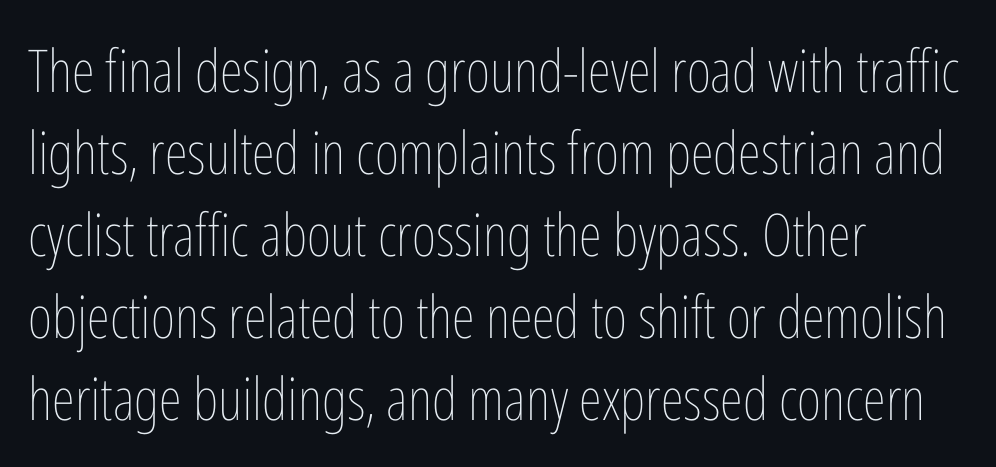
The image shows 59 px thin, condensed type, upright; set left-aligned, normal line spacing (1.39x), normal letter spacing, not underlined; low stroke contrast and a medium x-height.
